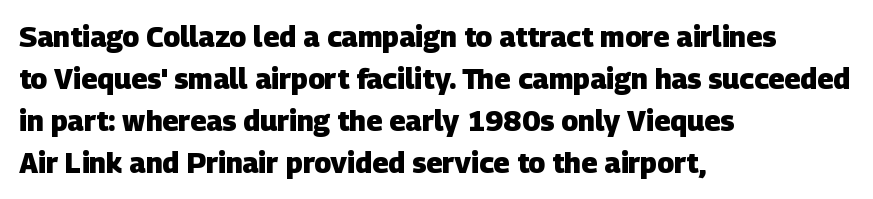
The image shows 28 px heavy sans-serif type; set left-aligned, normal line spacing (1.5x), normal letter spacing, not underlined; low stroke contrast and a large x-height.
